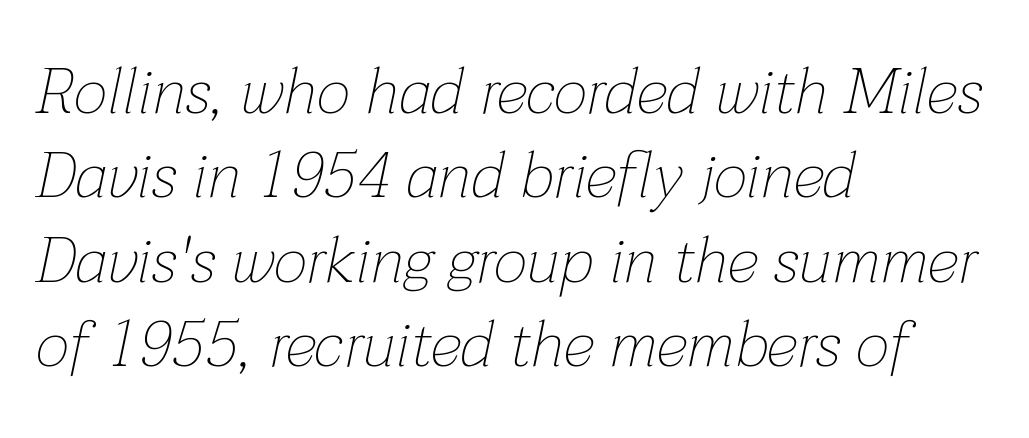
Normally led — the rows are evenly, conventionally spaced. The specimen omits any rule beneath the text block's lines. Every row of glyphs begins at an identical x-position on the left. Summary of weight: not heavy and not bold.
